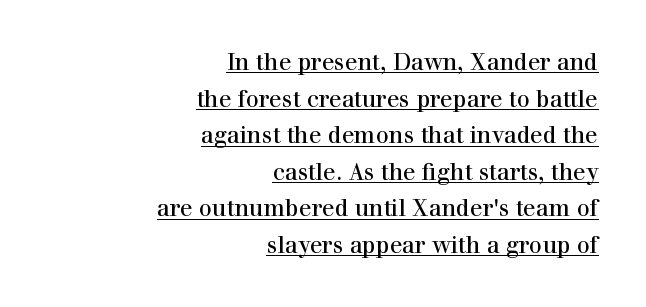
{"italic": "no", "bold": "no", "underline": "yes", "align": "right", "line_spacing": "normal", "line_spacing_ratio": 1.59, "letter_spacing": "normal", "letter_spacing_em": 0.0, "glyph_px": 23}
